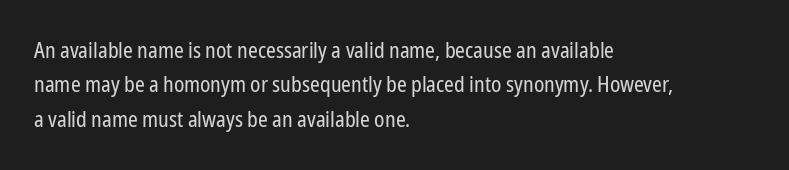
The specimen reads as upright at a glance. Is the stroke heavy? The answer is a plain regular-or-lighter. Clear beneath every line of the passage. Notice how descenders clear the ascenders below comfortably — that's standard leading.
